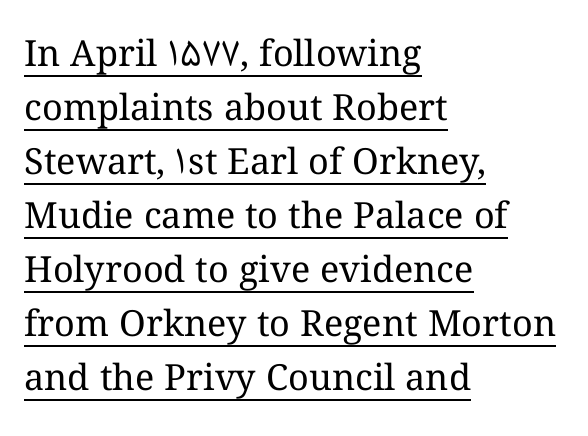
{"italic": "no", "bold": "no", "weight": "regular", "width": "normal", "stroke_contrast": "medium", "x_height": "medium", "monospaced": "no", "underline": "yes", "align": "left", "line_spacing": "normal", "line_spacing_ratio": 1.5, "letter_spacing": "normal", "letter_spacing_em": 0.0, "glyph_px": 36}
